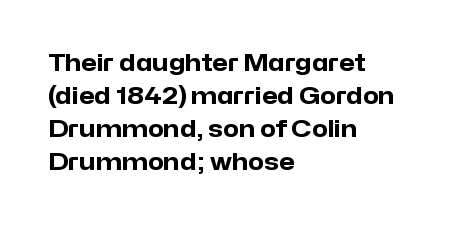
The image shows 23 px bold type, upright; set left-aligned, normal line spacing (1.44x), normal letter spacing, not underlined.
